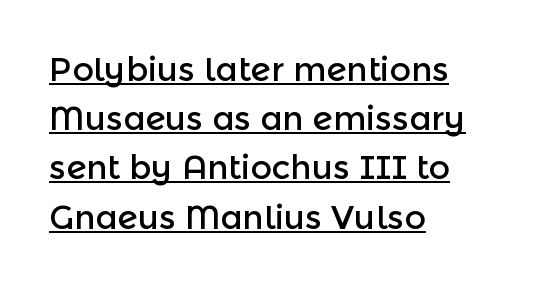
{"serif": "no", "italic": "no", "width": "normal", "x_height": "medium", "monospaced": "no", "underline": "yes", "align": "left", "line_spacing": "normal", "line_spacing_ratio": 1.49, "letter_spacing": "normal", "letter_spacing_em": 0.0, "glyph_px": 33}
